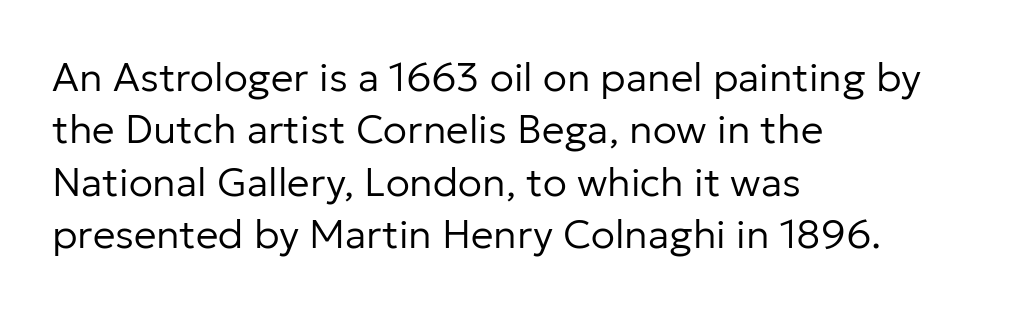
The image shows 40 px regular-weight sans-serif type, upright; set left-aligned, normal line spacing (1.31x), normal letter spacing, not underlined; low stroke contrast and a medium x-height.
